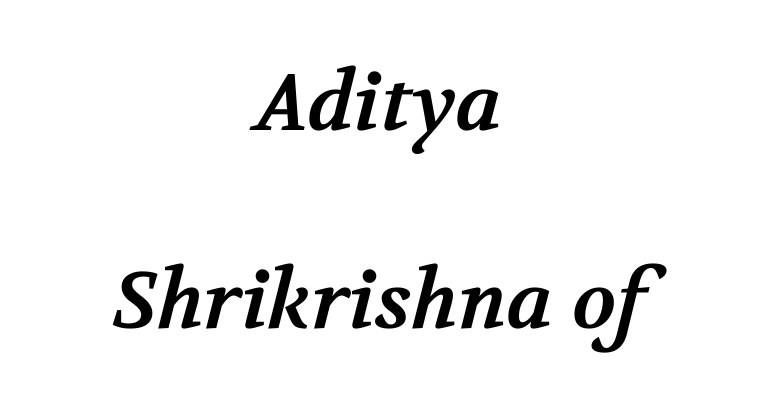
{"serif": "yes", "bold": "yes", "weight": "bold", "width": "normal", "stroke_contrast": "medium", "x_height": "medium", "monospaced": "no", "underline": "no", "align": "center", "line_spacing": "loose", "line_spacing_ratio": 2.48, "letter_spacing": "normal", "letter_spacing_em": 0.0, "glyph_px": 80}
